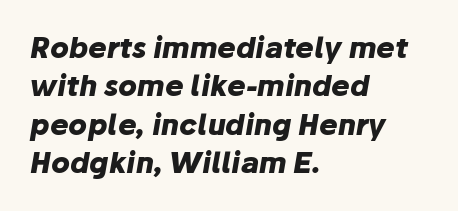
{"italic": "yes", "lean": "right", "slant_degrees": 10, "bold": "yes", "weight": "heavy", "width": "normal", "stroke_contrast": "low", "x_height": "medium", "monospaced": "no", "underline": "no", "align": "left", "line_spacing": "normal", "line_spacing_ratio": 1.37, "letter_spacing": "normal", "letter_spacing_em": 0.0, "glyph_px": 28}
